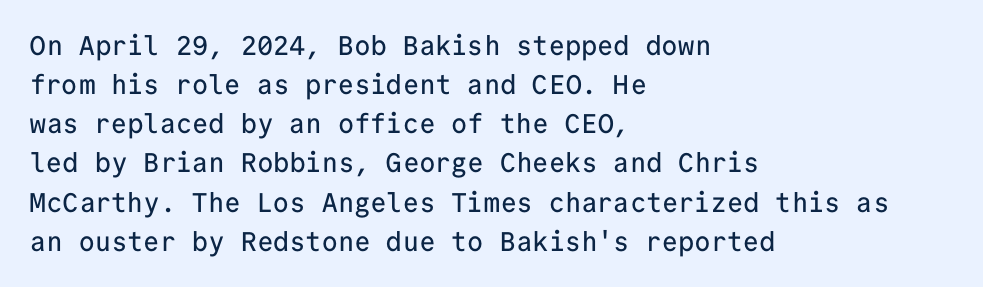
Q: Is the text italic (slanted)? A: No, it is upright.
Q: Is the text underlined? A: No.
Q: How is the paragraph aligned? A: Left-aligned.
Q: Is the spacing between letters normal or unusually wide? A: Normal.
Q: Is the spacing between lines tight, normal or loose? A: Normal.
